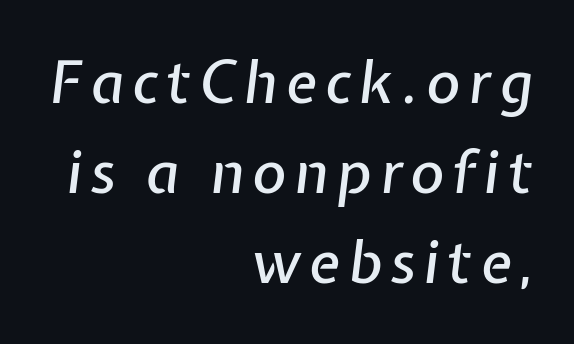
Q: Is the text italic (slanted)? A: Yes, it leans right by about 7 degrees.
Q: Is the text underlined? A: No.
Q: How is the paragraph aligned? A: Right-aligned.
Q: Is the spacing between lines tight, normal or loose? A: Normal.
Q: Width (condensed, normal, or wide)? A: Normal.
Q: Stroke contrast? A: Low.
Q: x-height? A: Medium.
Q: Monospaced? A: No.
